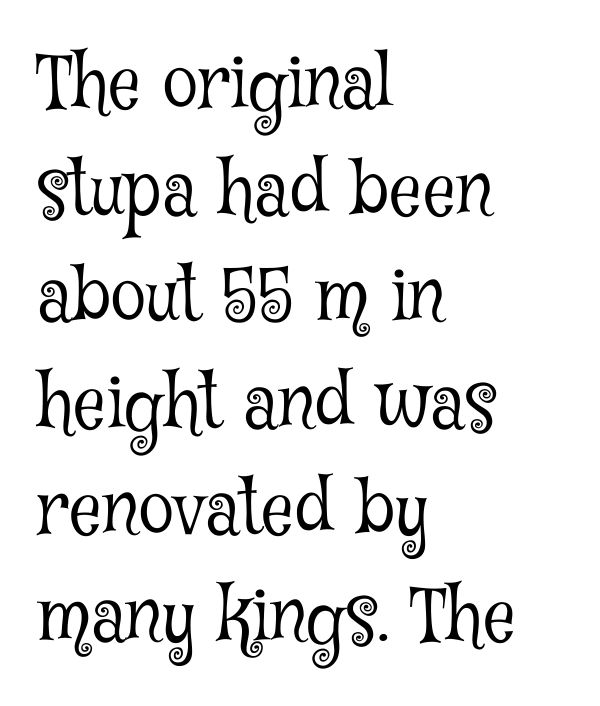
The image shows 72 px light, condensed serif type, upright; set left-aligned, normal line spacing (1.48x), normal letter spacing, not underlined; low stroke contrast and a medium x-height.
